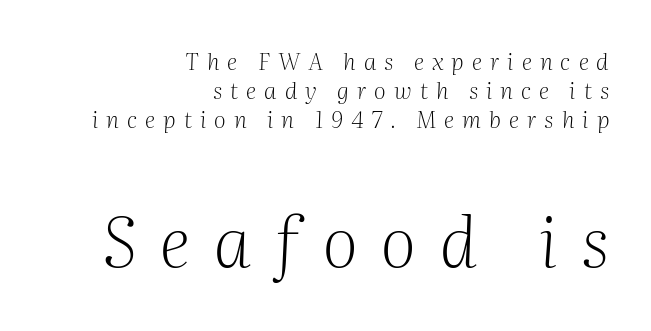
{"serif": "yes", "italic": "yes", "lean": "right", "slant_degrees": 2, "bold": "no", "weight": "light", "width": "normal", "stroke_contrast": "medium", "x_height": "medium", "monospaced": "no", "underline": "no", "align": "right", "line_spacing": "normal", "line_spacing_ratio": 1.27, "letter_spacing": "wide", "letter_spacing_em": 0.35, "larger_block": "second", "size_ratio": 3.0, "glyph_px": 69}
